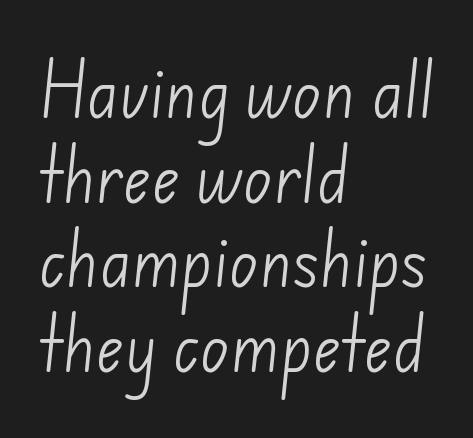
The image shows 60 px light sans-serif type; set left-aligned, normal line spacing (1.41x), normal letter spacing, not underlined; low stroke contrast and a small x-height.
